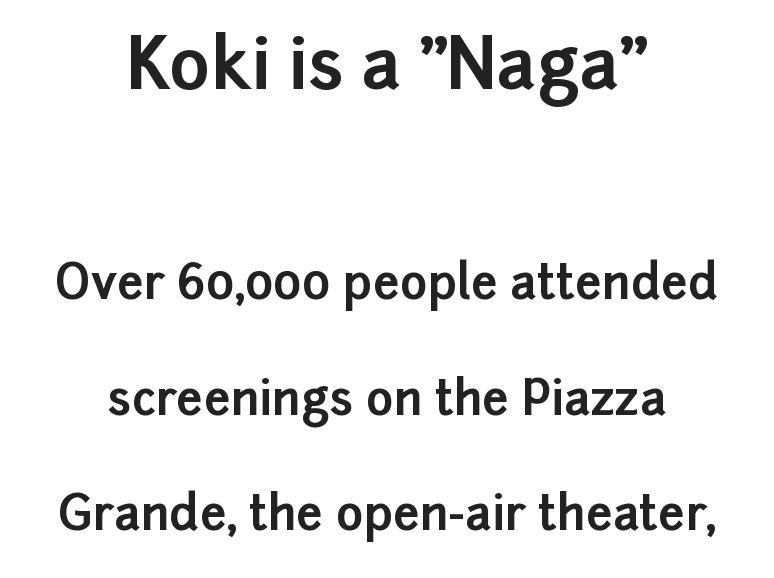
The image shows 70 px bold sans-serif type, upright; set centered, loose line spacing (2.45x), normal letter spacing, not underlined; the first (top) block is 1.49x larger; low stroke contrast and a medium x-height.
